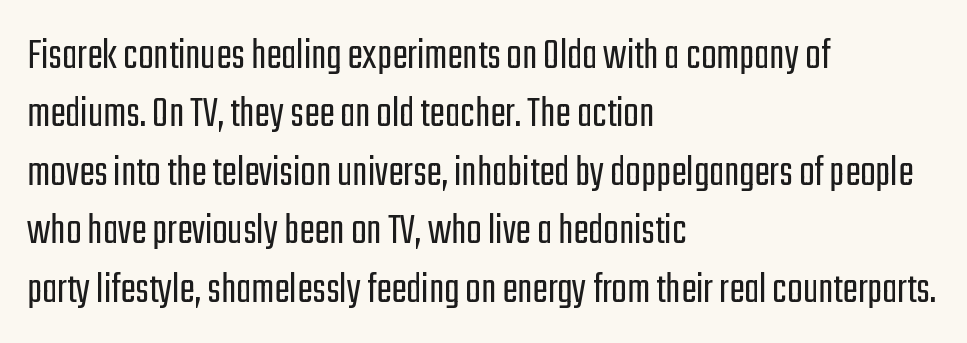
{"serif": "no", "italic": "no", "bold": "no", "weight": "light", "width": "condensed", "stroke_contrast": "low", "x_height": "medium", "monospaced": "no", "underline": "no", "align": "left", "line_spacing": "normal", "line_spacing_ratio": 1.27, "letter_spacing": "normal", "letter_spacing_em": 0.0, "glyph_px": 46}
